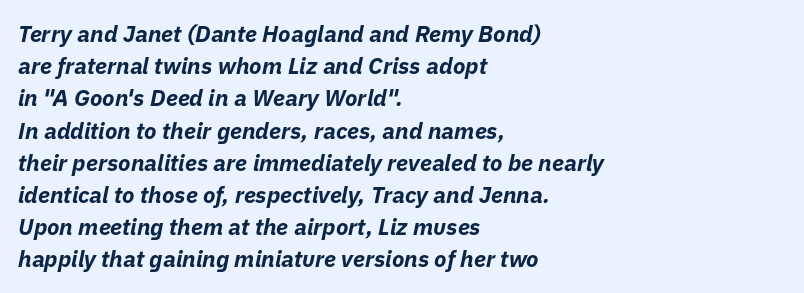
Q: Is the text bold? A: Yes.
Q: Is the text italic (slanted)? A: Yes, it leans right by about 11 degrees.
Q: Is the text underlined? A: No.
Q: How is the paragraph aligned? A: Left-aligned.
Q: Is the spacing between letters normal or unusually wide? A: Normal.
Q: Is the spacing between lines tight, normal or loose? A: Normal.
